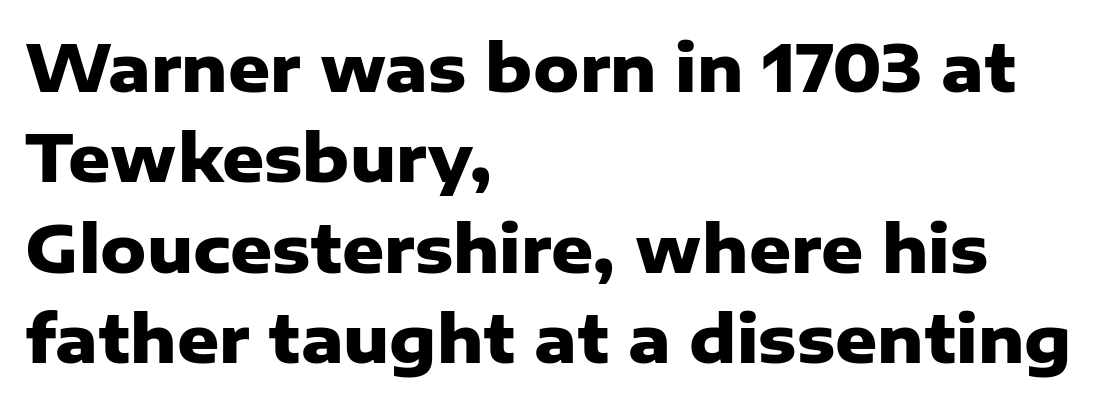
Q: Is the text bold? A: Yes.
Q: Is the text italic (slanted)? A: No, it is upright.
Q: Is the typeface a serif or a sans-serif typeface? A: Sans-serif.
Q: Is the text underlined? A: No.
Q: How is the paragraph aligned? A: Left-aligned.
Q: Is the spacing between letters normal or unusually wide? A: Normal.
Q: Is the spacing between lines tight, normal or loose? A: Normal.
Q: Width (condensed, normal, or wide)? A: Normal.
Q: Stroke contrast? A: Low.
Q: x-height? A: Medium.
Q: Monospaced? A: No.
